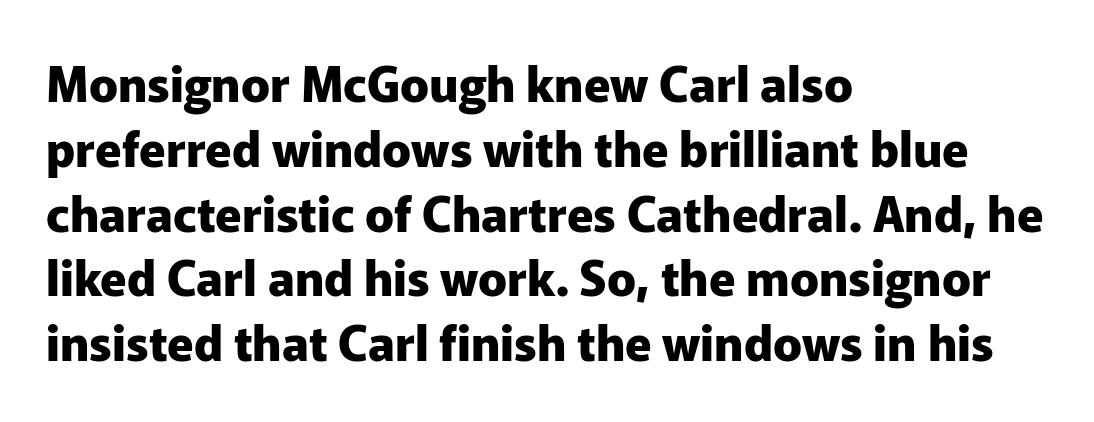
The image shows 48 px heavy sans-serif type, upright; set left-aligned, normal line spacing (1.35x), normal letter spacing, not underlined; low stroke contrast and a medium x-height.
